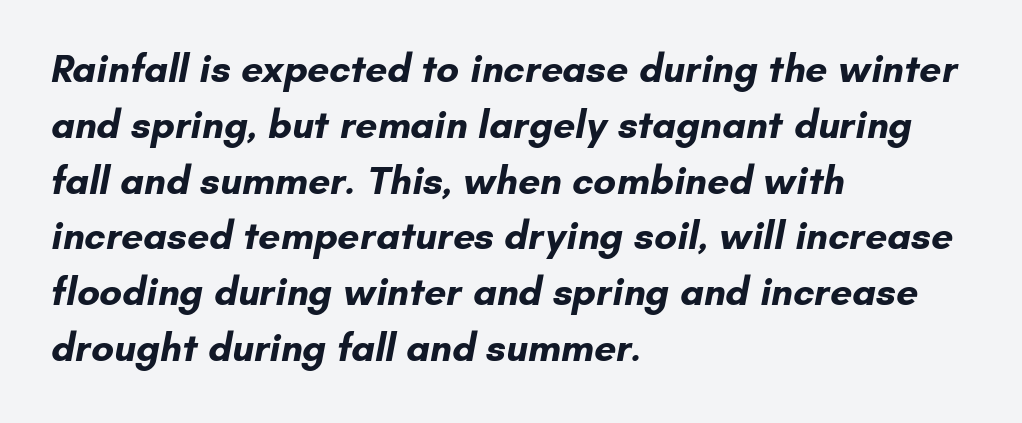
{"serif": "no", "bold": "yes", "weight": "bold", "width": "normal", "stroke_contrast": "low", "x_height": "small", "monospaced": "no", "underline": "no", "align": "left", "line_spacing": "normal", "line_spacing_ratio": 1.43, "letter_spacing": "normal", "letter_spacing_em": 0.0, "glyph_px": 39}
